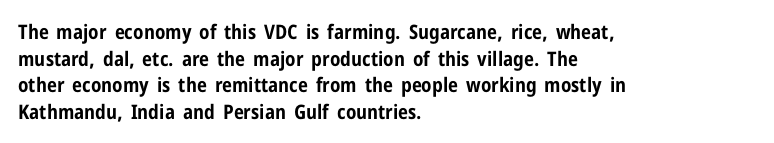
{"italic": "no", "bold": "yes", "underline": "no", "align": "left", "line_spacing": "normal", "line_spacing_ratio": 1.33, "letter_spacing": "normal", "letter_spacing_em": 0.0, "glyph_px": 20}
